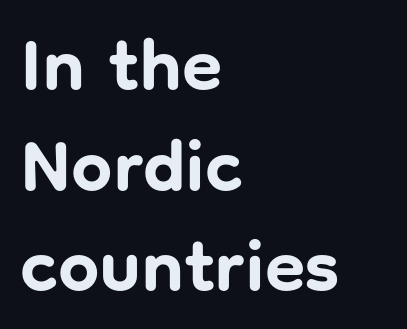
Between one letter and the next there's only the usual sliver of space. Tall strokes in this sample are plumb rather than angled. The characters display no serif detailing; their extremities are plain. Look at the stroke-to-counter ratio: heavy, a bold. Has an underline been added? It has not. Successive baselines arrive at the customary interval.
